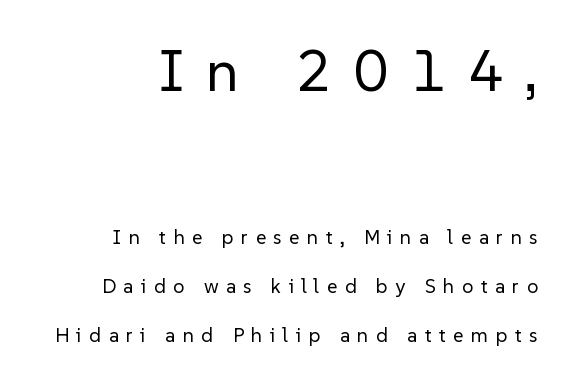
The image shows 59 px regular-weight sans-serif type, upright; set right-aligned, loose line spacing (2.44x), unusually wide letter spacing (+0.37 em), not underlined; the first (top) block is 2.95x larger; low stroke contrast and a medium x-height.
